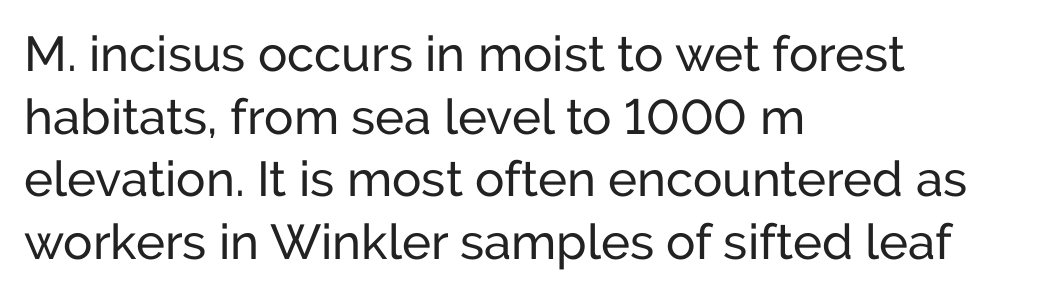
The passage shown is typeset with a sans-serif family. The foot of each line stays bare and open. Character widths vary here, with narrow letters taking less room than wide ones. The lettering holds an erect, upright posture throughout. Honestly, the letter spacing is just normal — you wouldn't notice it.
